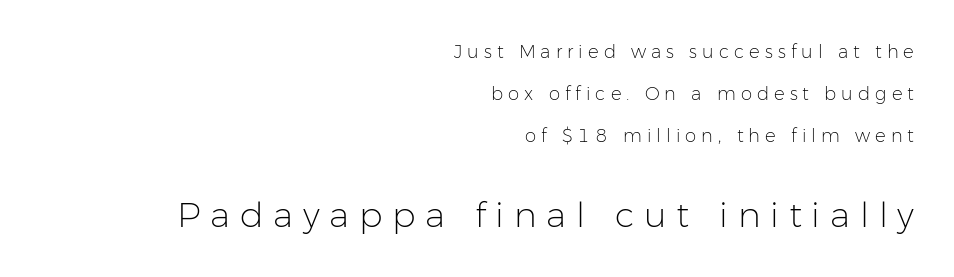
{"serif": "no", "italic": "no", "bold": "no", "weight": "light", "width": "normal", "stroke_contrast": "low", "x_height": "medium", "monospaced": "no", "underline": "no", "align": "right", "line_spacing": "loose", "line_spacing_ratio": 2.32, "letter_spacing": "wide", "letter_spacing_em": 0.28, "larger_block": "second", "size_ratio": 1.94, "glyph_px": 35}
